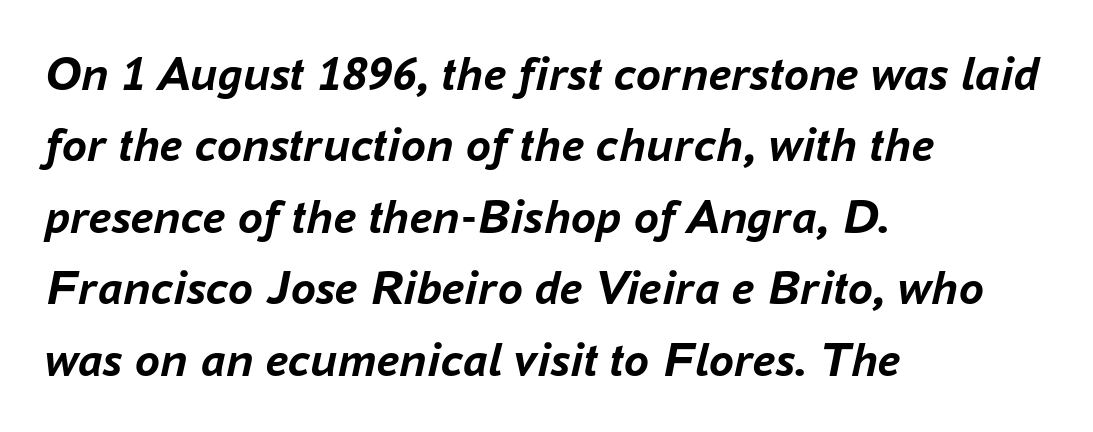
The gaps between neighbouring characters are ordinary and unremarkable. Alignment: flush left. Has an underline been added? It has not. You can tell it's italic because the verticals aren't actually vertical. A full-strength bold gives these letters their thick strokes. The leading is moderate, giving the passage an even texture.
